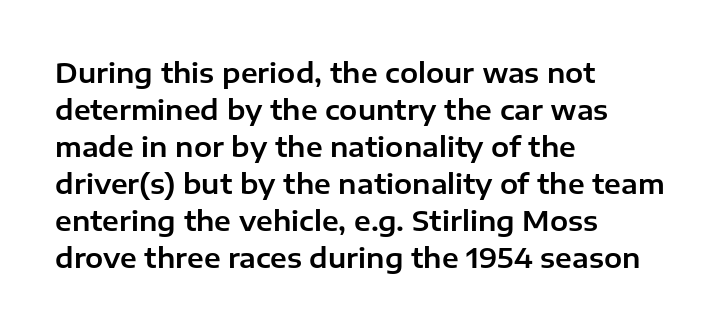
Q: Is the text italic (slanted)? A: No, it is upright.
Q: Is the text underlined? A: No.
Q: How is the paragraph aligned? A: Left-aligned.
Q: Is the spacing between letters normal or unusually wide? A: Normal.
Q: Is the spacing between lines tight, normal or loose? A: Normal.
